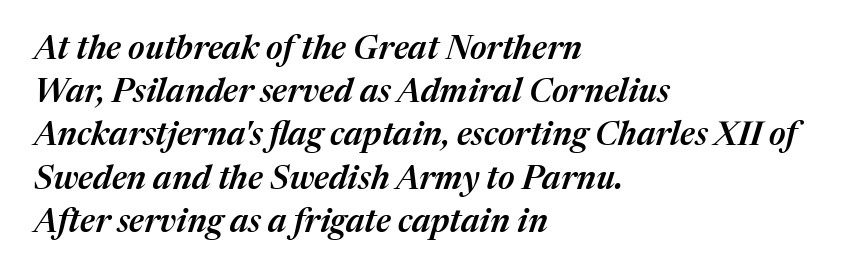
The image shows 33 px semibold type, italic (leaning right); set left-aligned, normal line spacing (1.31x), normal letter spacing, not underlined; medium stroke contrast and a medium x-height.
